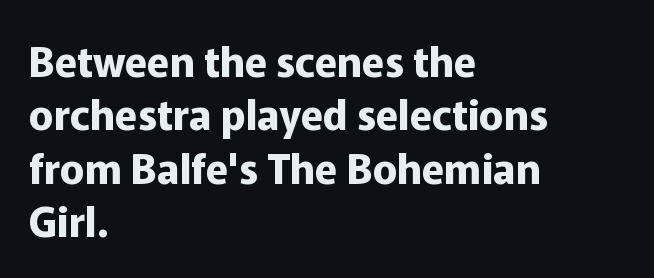
Q: Is the text bold? A: Yes.
Q: Is the text italic (slanted)? A: No, it is upright.
Q: Is the typeface a serif or a sans-serif typeface? A: Sans-serif.
Q: Is the text underlined? A: No.
Q: How is the paragraph aligned? A: Left-aligned.
Q: Is the spacing between letters normal or unusually wide? A: Normal.
Q: Is the spacing between lines tight, normal or loose? A: Normal.
Q: Width (condensed, normal, or wide)? A: Normal.
Q: Stroke contrast? A: Low.
Q: x-height? A: Medium.
Q: Monospaced? A: No.
